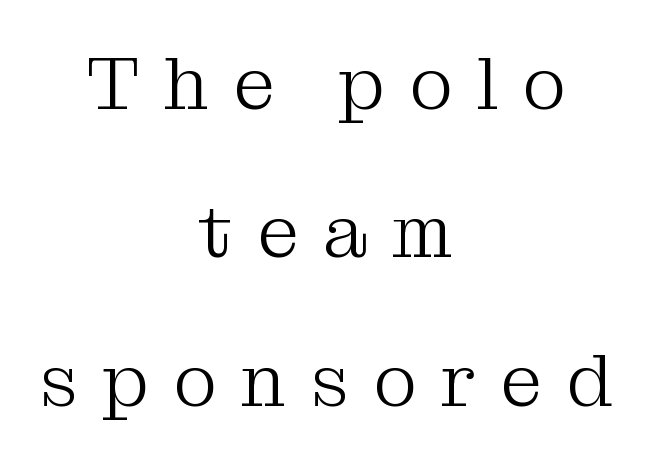
{"serif": "yes", "italic": "no", "bold": "no", "weight": "light", "width": "normal", "stroke_contrast": "medium", "x_height": "medium", "monospaced": "no", "underline": "no", "align": "center", "line_spacing": "loose", "line_spacing_ratio": 1.98, "letter_spacing": "wide", "letter_spacing_em": 0.32, "glyph_px": 75}
